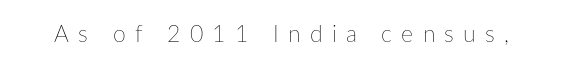
Q: Is the text bold? A: No.
Q: Is the text italic (slanted)? A: No, it is upright.
Q: Is the text underlined? A: No.
Q: Is the spacing between letters normal or unusually wide? A: Unusually wide.
